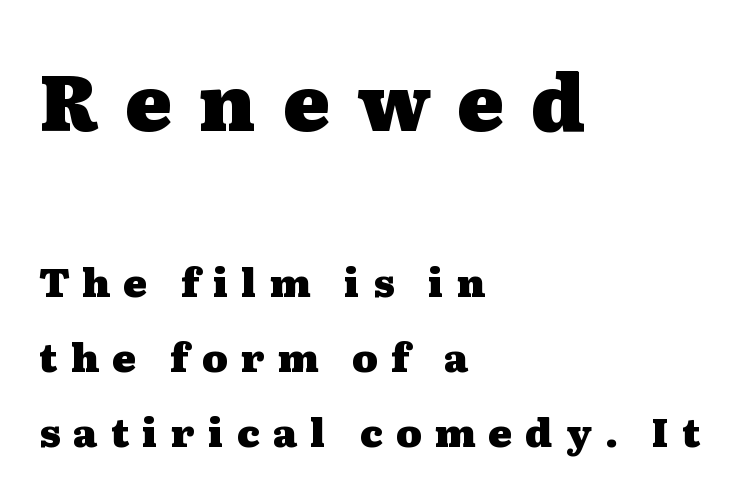
Q: Is the text bold? A: Yes.
Q: Is the text italic (slanted)? A: No, it is upright.
Q: Is the typeface a serif or a sans-serif typeface? A: Serif.
Q: Is the text underlined? A: No.
Q: How is the paragraph aligned? A: Left-aligned.
Q: Is the spacing between letters normal or unusually wide? A: Unusually wide.
Q: Is the spacing between lines tight, normal or loose? A: Loose.
Q: Which block of text is set in a larger size, the first (top) or the second (bottom)? A: The first (top) one.
Q: Width (condensed, normal, or wide)? A: Wide.
Q: Stroke contrast? A: Medium.
Q: x-height? A: Medium.
Q: Monospaced? A: No.
